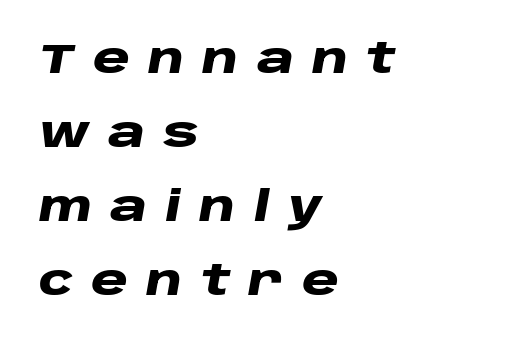
The passage shown is not underscored anywhere. The font's italic variant was chosen for this text. You could only call the tracking loose — the letters float apart. The face used here is proportionally spaced, like ordinary book or web type. The lines are quadded left.
